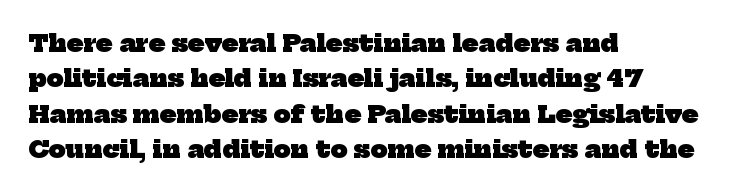
Q: Is the text bold? A: Yes.
Q: Is the text underlined? A: No.
Q: How is the paragraph aligned? A: Left-aligned.
Q: Is the spacing between letters normal or unusually wide? A: Normal.
Q: Is the spacing between lines tight, normal or loose? A: Normal.
